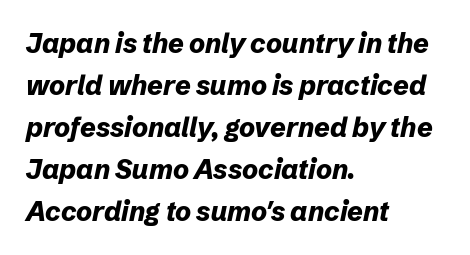
The image shows 27 px bold type, italic (leaning right); set left-aligned, normal line spacing (1.56x), normal letter spacing, not underlined.
